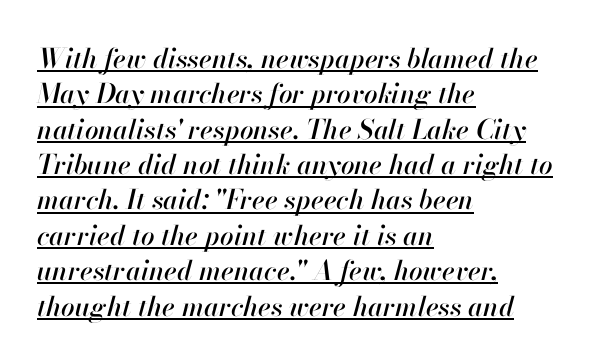
Normally led — the rows are evenly, conventionally spaced. The glyphs are accompanied by a horizontal stroke just below them. Caption: multi-line text, flush left, ragged right. Observe the lean: these are italic letterforms. Nobody touched the tracking dial on this one.
